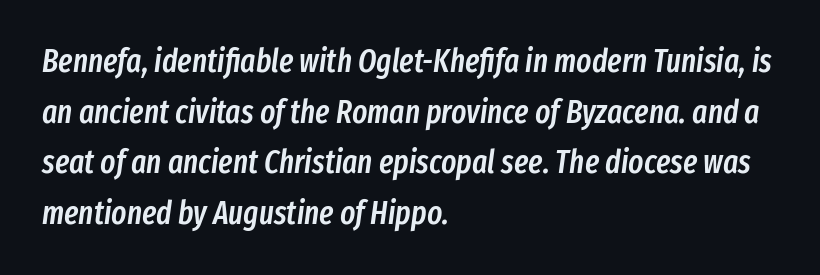
{"italic": "yes", "lean": "right", "slant_degrees": 8, "bold": "semi", "weight": "semibold", "width": "condensed", "stroke_contrast": "low", "x_height": "medium", "monospaced": "no", "underline": "no", "align": "left", "line_spacing": "normal", "line_spacing_ratio": 1.58, "letter_spacing": "normal", "letter_spacing_em": 0.0, "glyph_px": 32}
